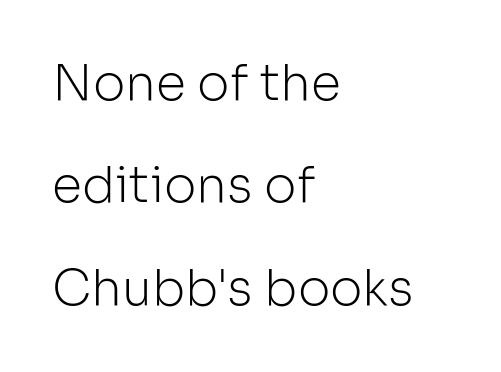
{"serif": "no", "italic": "no", "bold": "no", "weight": "light", "width": "normal", "stroke_contrast": "low", "x_height": "medium", "monospaced": "no", "underline": "no", "align": "left", "line_spacing": "loose", "line_spacing_ratio": 2.09, "letter_spacing": "normal", "letter_spacing_em": 0.0, "glyph_px": 49}
